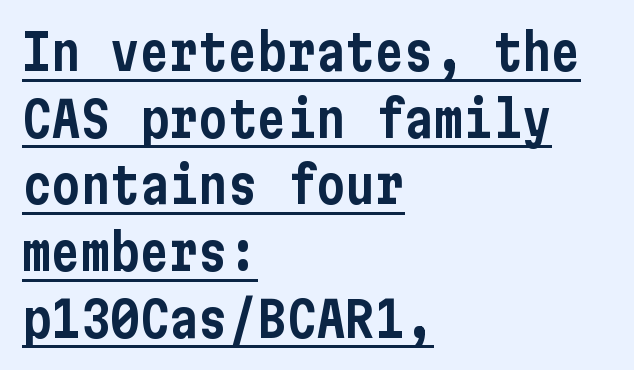
This block has exactly the height ordinary leading produces. Horizontal alignment here is leftward, the default for most running prose. The rendering uses the underline text-decoration. Every character sits straight up, as roman type does. The face used here is a sans, in the tradition of grotesques and geometrics. Words appear dense and cohesive because spacing is normal.
